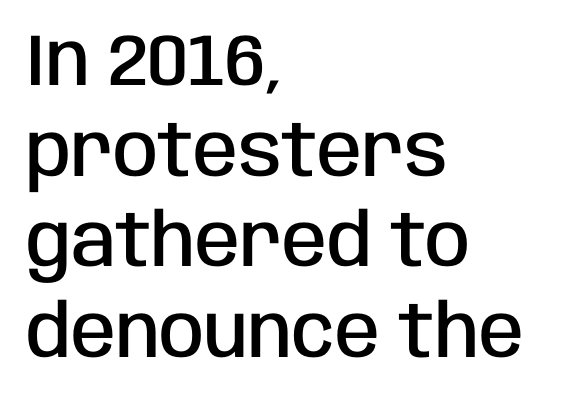
The image shows 73 px semibold, condensed sans-serif type, upright; set left-aligned, line spacing 1.24x, normal letter spacing, not underlined; low stroke contrast and a large x-height.
